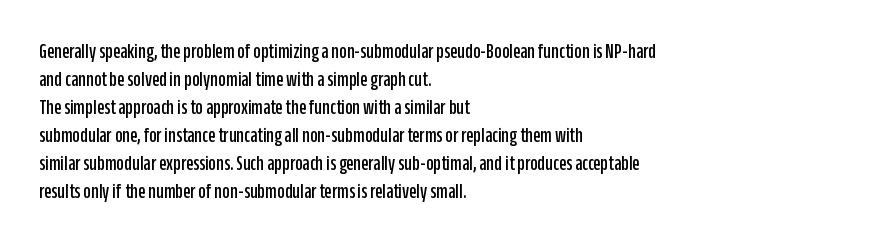
If you measured baseline to baseline, you'd find a middling distance. Descenders are the only things crossing below the line. The lines in this sample share a left origin and differ only in where they stop. Letter spacing: default. Quick note: not italic, upright.
